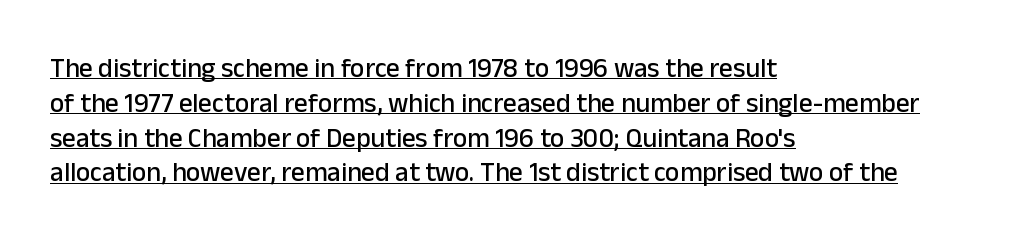
Rendered with straight, roman letterforms. Short and long lines alike share a common starting point at left. Between one letter and the next there's only the usual sliver of space. The space between consecutive lines is moderate. Glance below the letters and you will spot a drawn line.
